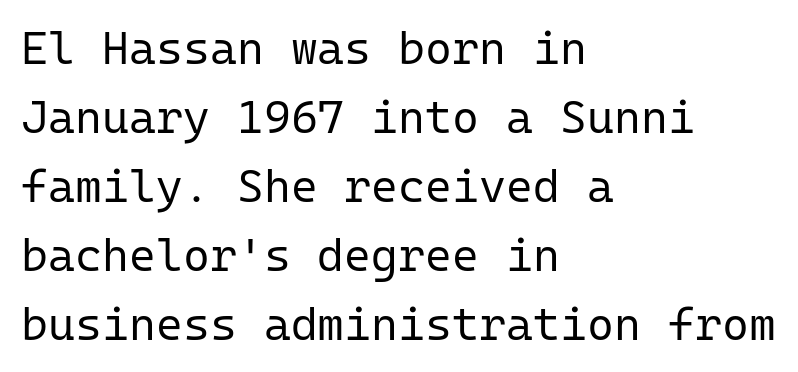
{"serif": "no", "italic": "no", "bold": "no", "weight": "regular", "width": "normal", "stroke_contrast": "low", "x_height": "medium", "monospaced": "yes", "underline": "no", "align": "left", "line_spacing": "normal", "line_spacing_ratio": 1.5, "letter_spacing": "normal", "letter_spacing_em": 0.0, "glyph_px": 46}
